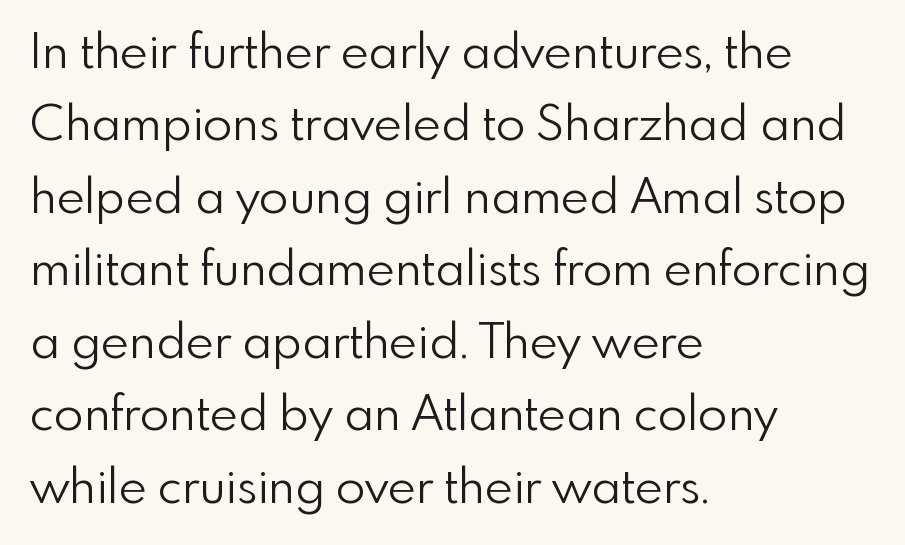
Q: Is the text bold? A: No.
Q: Is the text italic (slanted)? A: No, it is upright.
Q: Is the typeface a serif or a sans-serif typeface? A: Sans-serif.
Q: Is the text underlined? A: No.
Q: How is the paragraph aligned? A: Left-aligned.
Q: Is the spacing between letters normal or unusually wide? A: Normal.
Q: Is the spacing between lines tight, normal or loose? A: Normal.
Q: Width (condensed, normal, or wide)? A: Normal.
Q: x-height? A: Small.
Q: Monospaced? A: No.
